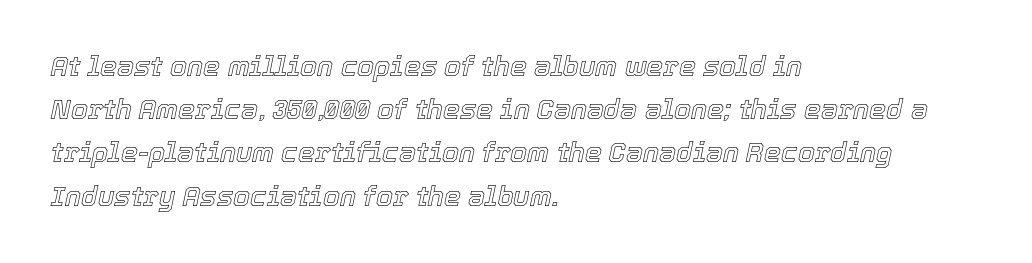
The image shows 27 px text type, italic (leaning right); set left-aligned, normal line spacing (1.6x), normal letter spacing, not underlined.
